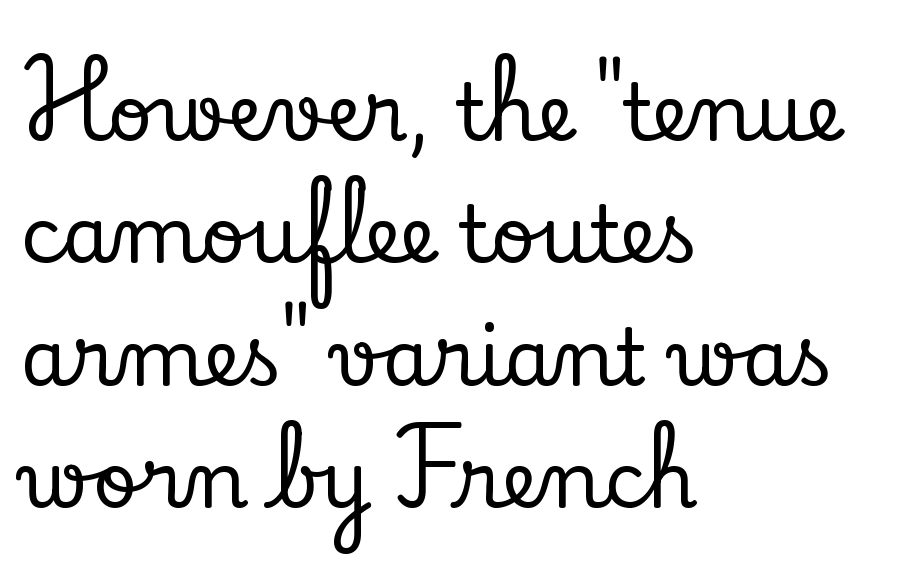
The image shows 78 px serif type, upright; set left-aligned, normal line spacing (1.57x), normal letter spacing, not underlined; low stroke contrast and a small x-height.
